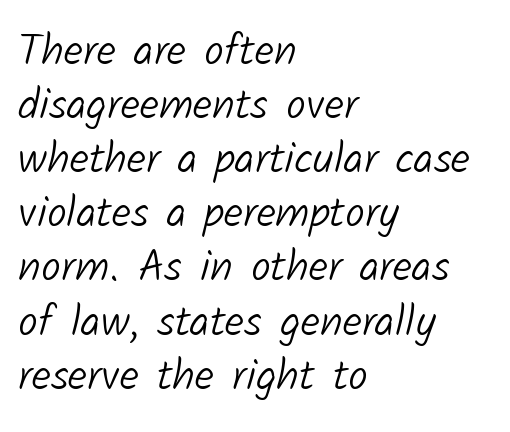
A clean baseline with only descenders dipping below it. Heaviness? Minimal to ordinary, like unemphasized prose. A typesetter would call this zero additional tracking. The letters advance in unequal steps, a hallmark of proportional type. The designer went with a sans here, leaving each stem footless.
